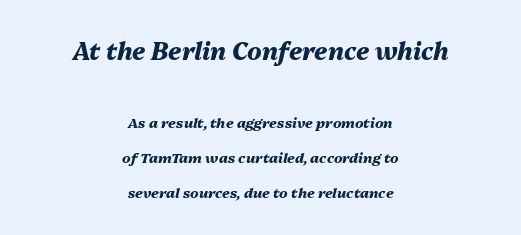
Q: Is the text bold? A: Yes.
Q: Is the text italic (slanted)? A: Yes, it leans right by about 13 degrees.
Q: Is the text underlined? A: No.
Q: How is the paragraph aligned? A: Centered.
Q: Is the spacing between letters normal or unusually wide? A: Normal.
Q: Is the spacing between lines tight, normal or loose? A: Loose.
Q: Which block of text is set in a larger size, the first (top) or the second (bottom)? A: The first (top) one.
